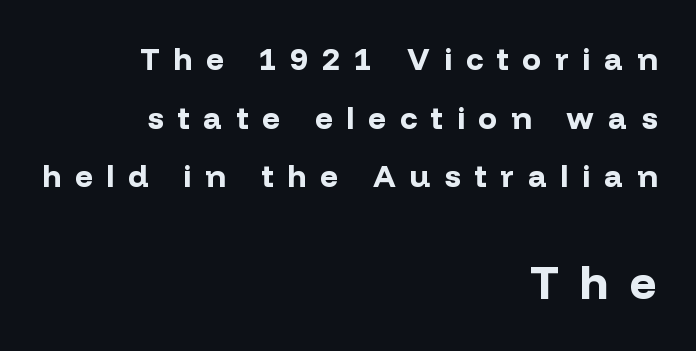
The image shows 47 px bold sans-serif type, upright; set right-aligned, line spacing 1.89x, unusually wide letter spacing (+0.45 em), not underlined; the second (bottom) block is 1.52x larger; low stroke contrast and a medium x-height.
